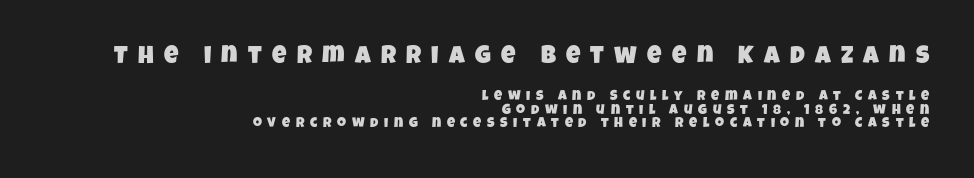
{"underline": "no", "align": "right", "line_spacing": "tight", "line_spacing_ratio": 0.99, "letter_spacing": "wide", "letter_spacing_em": 0.41, "larger_block": "first", "size_ratio": 1.79, "glyph_px": 25}
